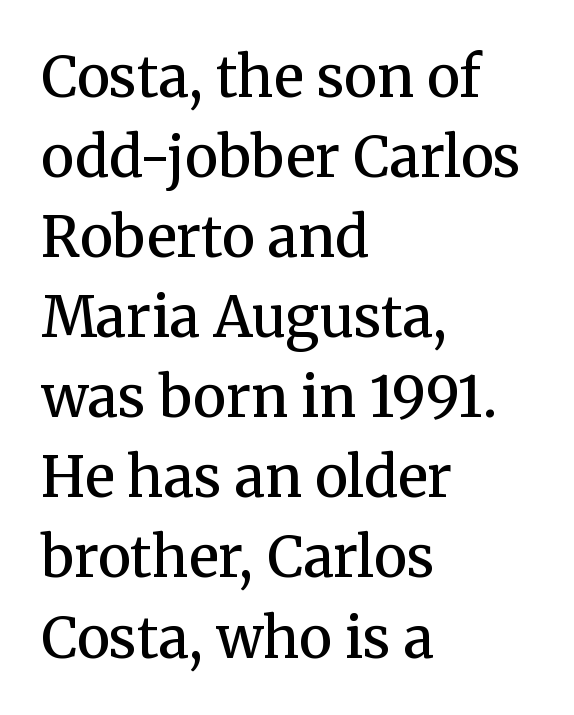
The image shows 56 px semibold serif type, upright; set left-aligned, normal line spacing (1.43x), normal letter spacing, not underlined; medium stroke contrast and a medium x-height.
